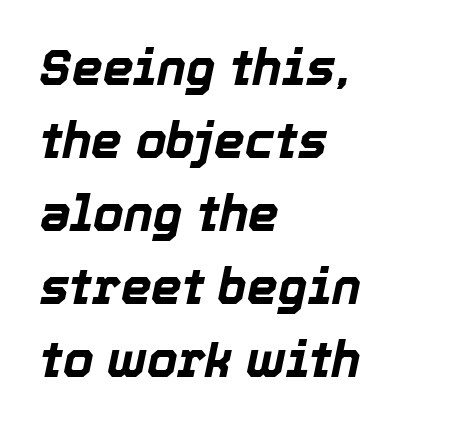
The image shows 49 px bold type, italic (leaning right); set left-aligned, normal line spacing (1.49x), normal letter spacing, not underlined; a medium x-height.
